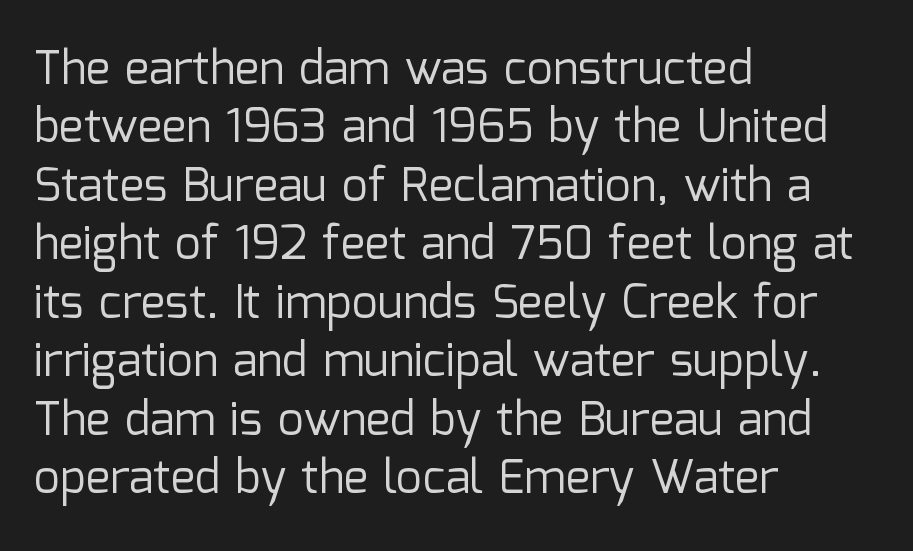
{"serif": "no", "italic": "no", "bold": "no", "weight": "regular", "width": "normal", "stroke_contrast": "low", "x_height": "medium", "monospaced": "no", "underline": "no", "align": "left", "line_spacing": "normal", "line_spacing_ratio": 1.27, "letter_spacing": "normal", "letter_spacing_em": 0.0, "glyph_px": 46}
